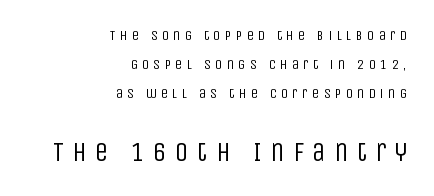
Q: Is the text bold? A: No.
Q: Is the text italic (slanted)? A: No, it is upright.
Q: Is the text underlined? A: No.
Q: How is the paragraph aligned? A: Right-aligned.
Q: Is the spacing between letters normal or unusually wide? A: Unusually wide.
Q: Is the spacing between lines tight, normal or loose? A: Loose.
Q: Which block of text is set in a larger size, the first (top) or the second (bottom)? A: The second (bottom) one.
